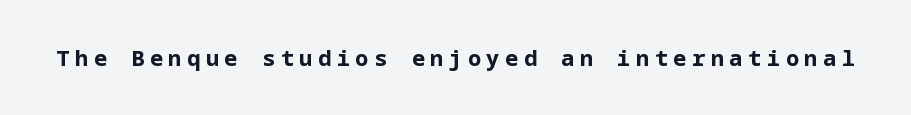
Q: Is the text bold? A: Yes.
Q: Is the text italic (slanted)? A: No, it is upright.
Q: Is the text underlined? A: No.
Q: Is the spacing between letters normal or unusually wide? A: Unusually wide.
